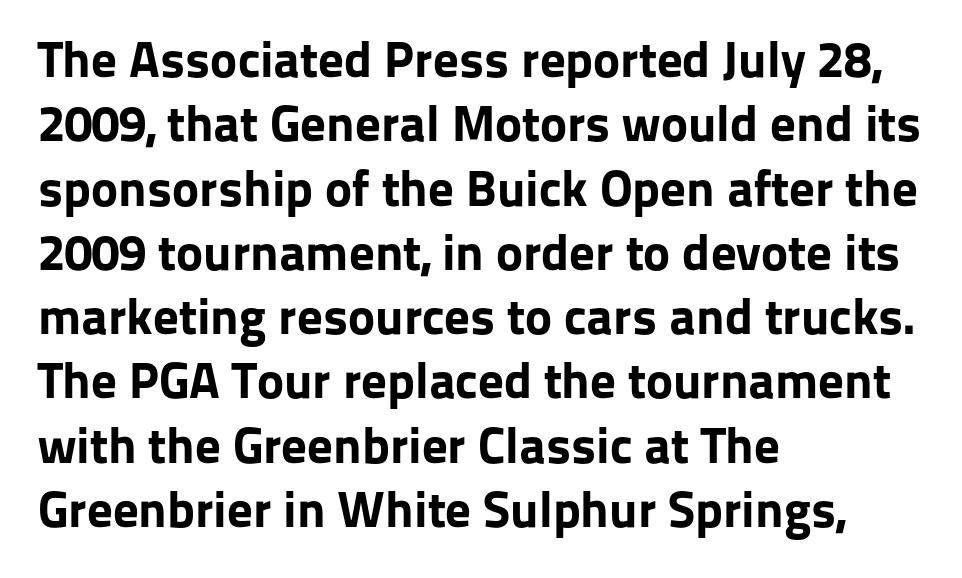
{"serif": "no", "italic": "no", "bold": "yes", "weight": "bold", "width": "normal", "stroke_contrast": "low", "x_height": "medium", "monospaced": "no", "underline": "no", "align": "left", "line_spacing": "normal", "line_spacing_ratio": 1.26, "letter_spacing": "normal", "letter_spacing_em": 0.0, "glyph_px": 51}
